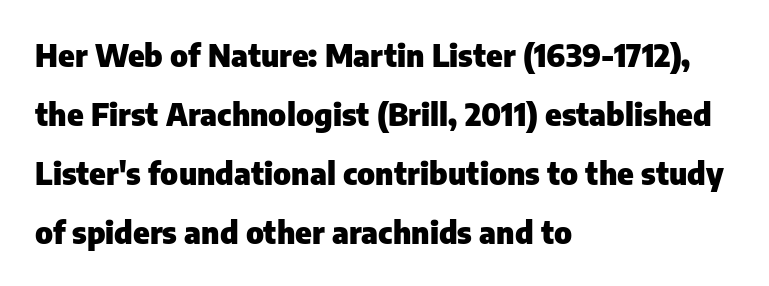
The image shows 31 px heavy sans-serif type, upright; set left-aligned, loose line spacing (1.9x), normal letter spacing, not underlined; low stroke contrast and a medium x-height.
